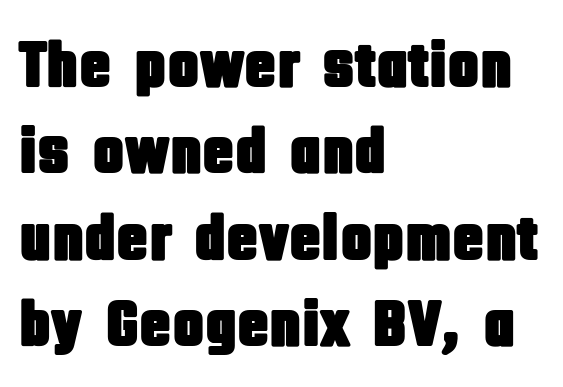
The image shows 66 px condensed sans-serif type, upright; set left-aligned, normal line spacing (1.31x), normal letter spacing, not underlined; low stroke contrast and a large x-height.
